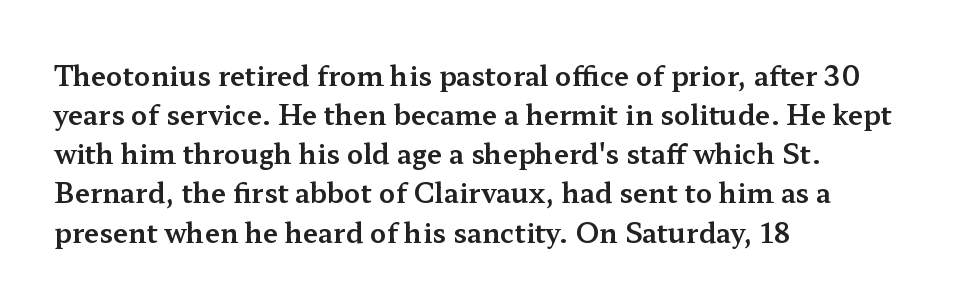
Q: Is the text italic (slanted)? A: No, it is upright.
Q: Is the text underlined? A: No.
Q: How is the paragraph aligned? A: Left-aligned.
Q: Is the spacing between letters normal or unusually wide? A: Normal.
Q: Is the spacing between lines tight, normal or loose? A: Normal.
